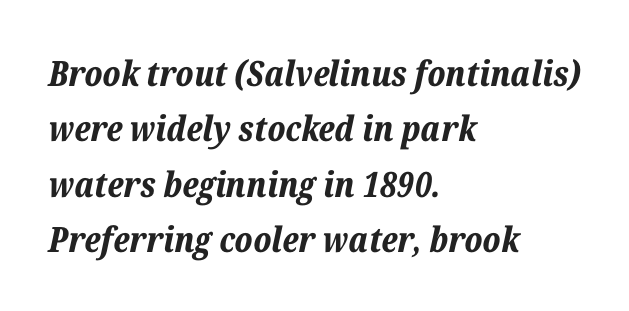
Q: Is the text bold? A: Yes.
Q: Is the text italic (slanted)? A: Yes, it leans right by about 12 degrees.
Q: Is the text underlined? A: No.
Q: How is the paragraph aligned? A: Left-aligned.
Q: Is the spacing between letters normal or unusually wide? A: Normal.
Q: Is the spacing between lines tight, normal or loose? A: Normal.
Q: Width (condensed, normal, or wide)? A: Normal.
Q: Stroke contrast? A: Low.
Q: x-height? A: Medium.
Q: Monospaced? A: No.
